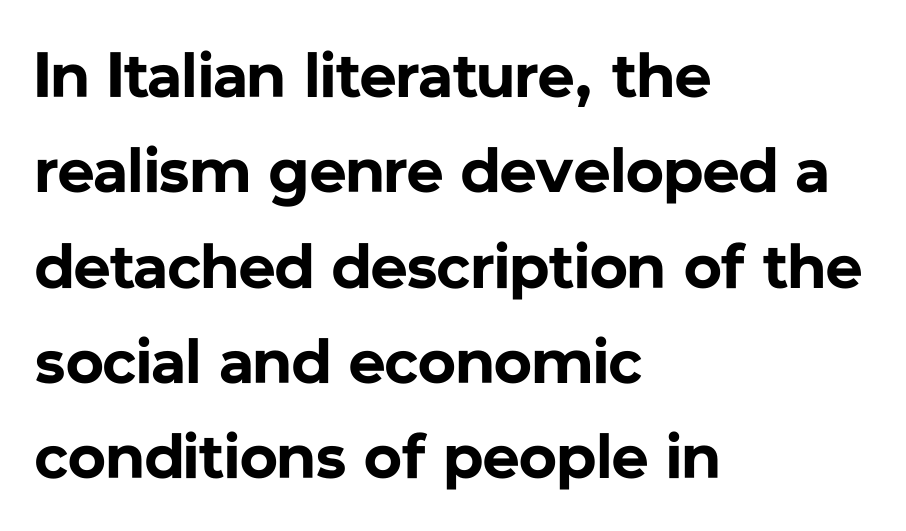
The image shows 64 px bold sans-serif type, upright; set left-aligned, normal line spacing (1.49x), normal letter spacing, not underlined; low stroke contrast and a medium x-height.
